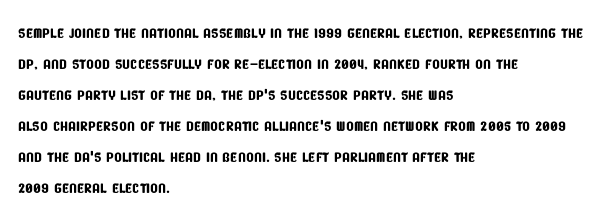
The image shows 20 px text type; set left-aligned, normal line spacing (1.55x), normal letter spacing, not underlined.
